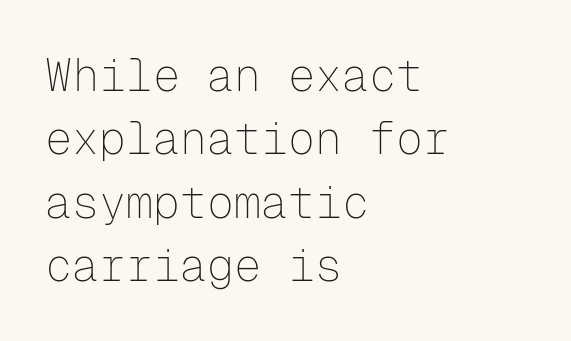
Q: Is the text bold? A: No.
Q: Is the text italic (slanted)? A: No, it is upright.
Q: Is the typeface a serif or a sans-serif typeface? A: Sans-serif.
Q: Is the text underlined? A: No.
Q: How is the paragraph aligned? A: Left-aligned.
Q: Is the spacing between letters normal or unusually wide? A: Normal.
Q: Is the spacing between lines tight, normal or loose? A: Normal.
Q: Width (condensed, normal, or wide)? A: Normal.
Q: Stroke contrast? A: Low.
Q: x-height? A: Medium.
Q: Monospaced? A: Yes.
